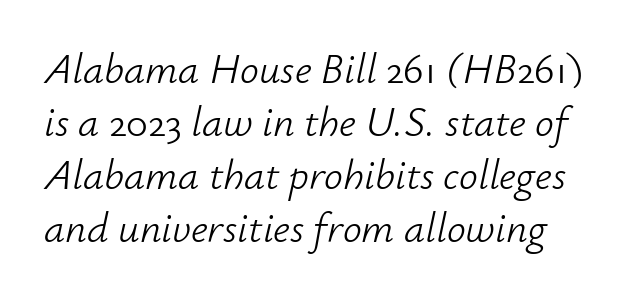
{"italic": "yes", "lean": "right", "slant_degrees": 12, "bold": "no", "weight": "light", "width": "normal", "stroke_contrast": "low", "x_height": "small", "monospaced": "no", "underline": "no", "line_spacing": "normal", "line_spacing_ratio": 1.26, "letter_spacing": "normal", "letter_spacing_em": 0.0, "glyph_px": 42}
